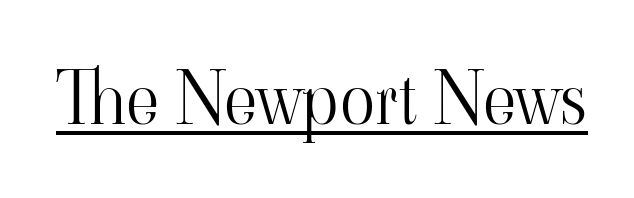
{"serif": "yes", "italic": "no", "bold": "no", "weight": "light", "width": "normal", "stroke_contrast": "high", "x_height": "small", "monospaced": "no", "underline": "yes", "letter_spacing": "normal", "letter_spacing_em": 0.0, "glyph_px": 73}
